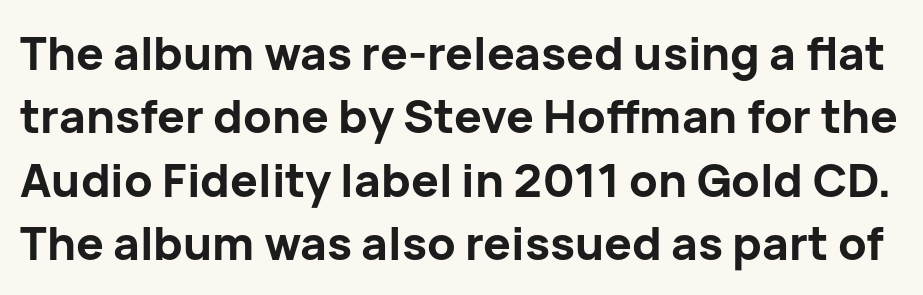
Q: Is the text bold? A: Yes.
Q: Is the text italic (slanted)? A: No, it is upright.
Q: Is the typeface a serif or a sans-serif typeface? A: Sans-serif.
Q: Is the text underlined? A: No.
Q: Is the spacing between letters normal or unusually wide? A: Normal.
Q: Is the spacing between lines tight, normal or loose? A: Normal.
Q: Width (condensed, normal, or wide)? A: Normal.
Q: Stroke contrast? A: Low.
Q: x-height? A: Medium.
Q: Monospaced? A: No.
